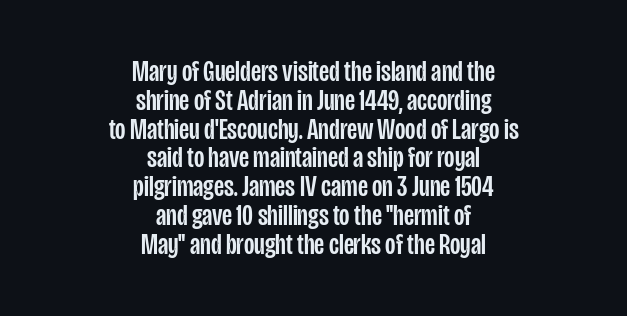
{"serif": "no", "italic": "no", "width": "condensed", "stroke_contrast": "low", "x_height": "large", "monospaced": "no", "underline": "no", "align": "center", "line_spacing": "tight", "line_spacing_ratio": 0.96, "letter_spacing": "normal", "letter_spacing_em": 0.0, "glyph_px": 30}
